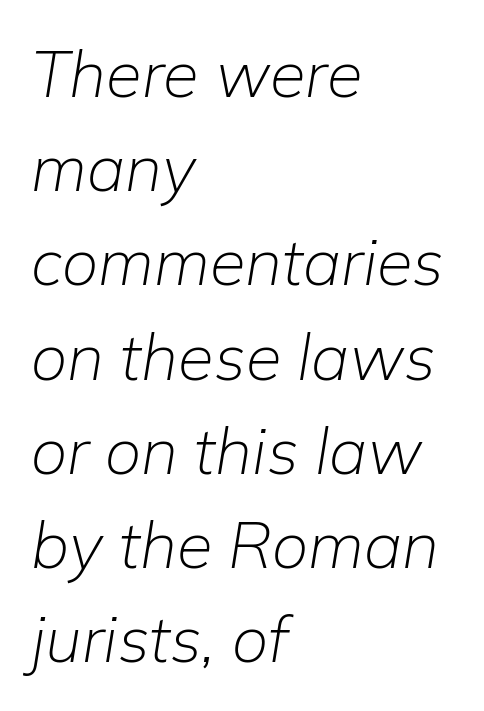
Compared with a centered layout, this one pins lines to the left instead. The typeface has the unassuming heft of standard copy or less. Regarding leading, the lines here are spaced in the standard way. Descender tails drop into unmarked territory.
